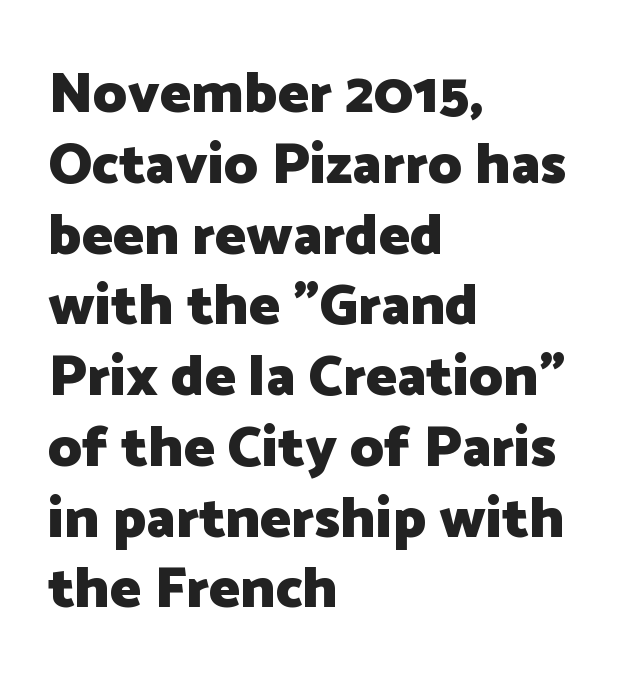
Bare-footed words on every line. Letterform terminals end flat and unadorned throughout the passage. Reading down the block, your eye returns to a fixed left position each line. These lines keep a tight, regular rhythm from letter to letter.
